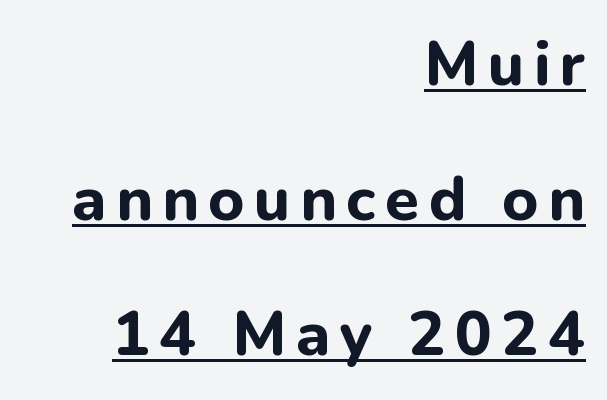
The typeface chosen for these lines omits serifs. The face used here has the dense, thick strokes of a bold. The passage shown is typed in a proportional face where columns would drift. The text block is weighted toward the right margin, trailing off unevenly leftward. In terms of leading, this rendering errs on the spacious side.
